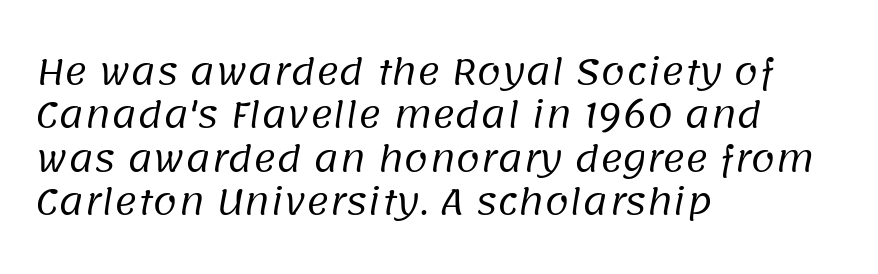
Bare-footed words on every line. The passage is arranged the way most books set body copy — flush left. Note the varied advance widths — an 'i' is clearly narrower than an 'm'. A quiet, ordinary-to-light weight characterises the typeface.
